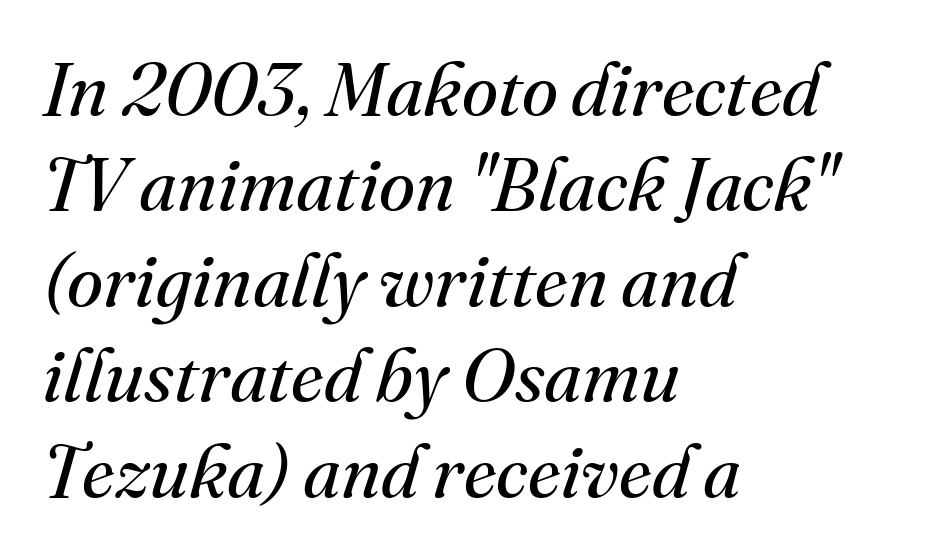
Each letter keeps its own natural width here, so spacing adapts to shape. Horizontal alignment here is leftward, the default for most running prose. In terms of posture, this sample is oblique. This block has exactly the height ordinary leading produces. Inter-character spacing is left at the font's built-in metrics.
